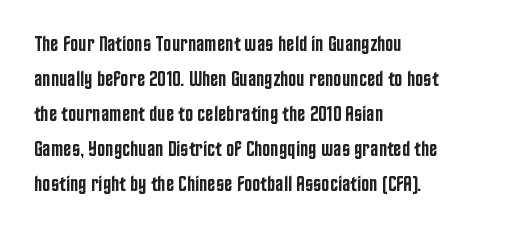
Q: Is the text bold? A: Semi-bold.
Q: Is the text italic (slanted)? A: No, it is upright.
Q: Is the text underlined? A: No.
Q: How is the paragraph aligned? A: Left-aligned.
Q: Is the spacing between letters normal or unusually wide? A: Normal.
Q: Is the spacing between lines tight, normal or loose? A: Normal.
